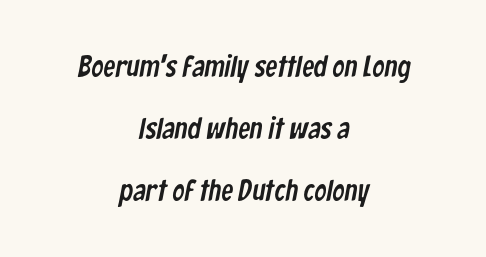
Q: Is the typeface a serif or a sans-serif typeface? A: Sans-serif.
Q: Is the text underlined? A: No.
Q: How is the paragraph aligned? A: Centered.
Q: Is the spacing between letters normal or unusually wide? A: Normal.
Q: Is the spacing between lines tight, normal or loose? A: Loose.
Q: Width (condensed, normal, or wide)? A: Condensed.
Q: Stroke contrast? A: Low.
Q: x-height? A: Medium.
Q: Monospaced? A: No.
